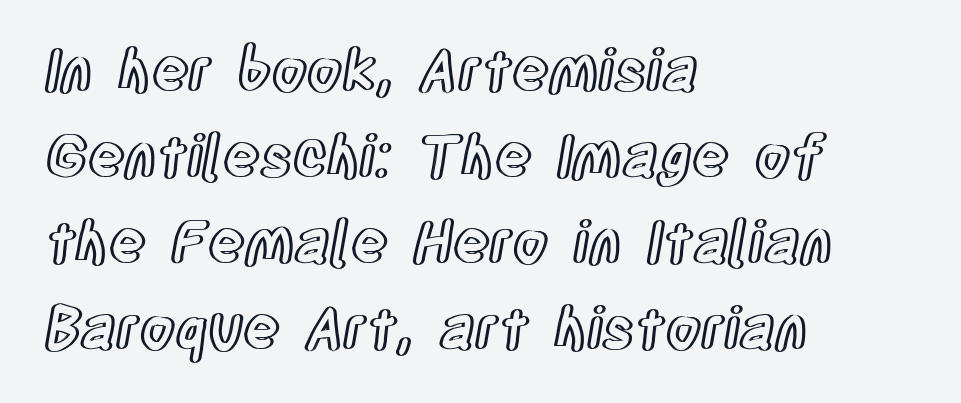
Q: Is the text italic (slanted)? A: Yes.
Q: Is the text underlined? A: No.
Q: How is the paragraph aligned? A: Left-aligned.
Q: Is the spacing between letters normal or unusually wide? A: Normal.
Q: Is the spacing between lines tight, normal or loose? A: Normal.
Q: Width (condensed, normal, or wide)? A: Condensed.
Q: x-height? A: Large.
Q: Monospaced? A: No.
